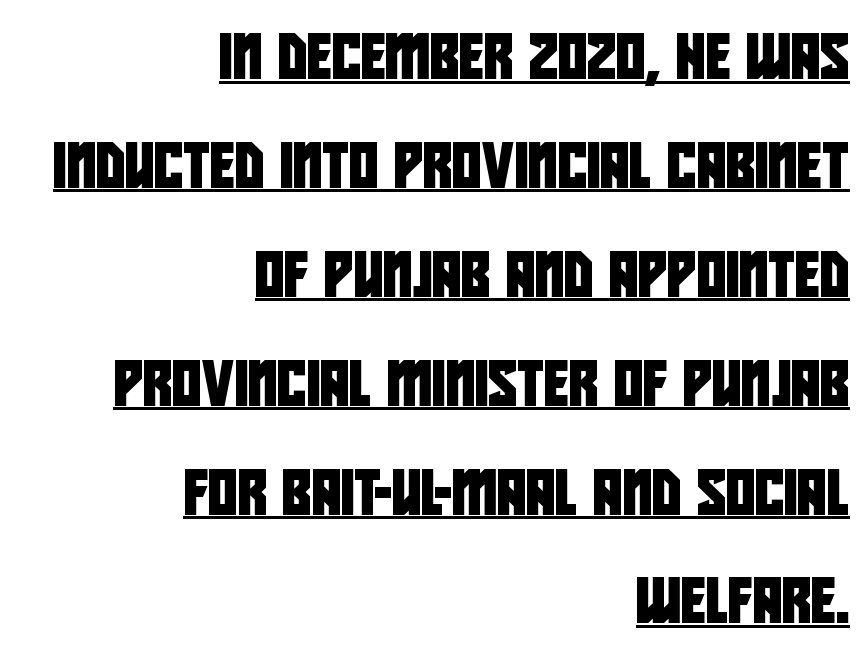
Q: Is the typeface a serif or a sans-serif typeface? A: Sans-serif.
Q: Is the text underlined? A: Yes.
Q: How is the paragraph aligned? A: Right-aligned.
Q: Is the spacing between letters normal or unusually wide? A: Normal.
Q: Is the spacing between lines tight, normal or loose? A: Loose.
Q: Width (condensed, normal, or wide)? A: Condensed.
Q: Stroke contrast? A: Low.
Q: x-height? A: Large.
Q: Monospaced? A: No.
